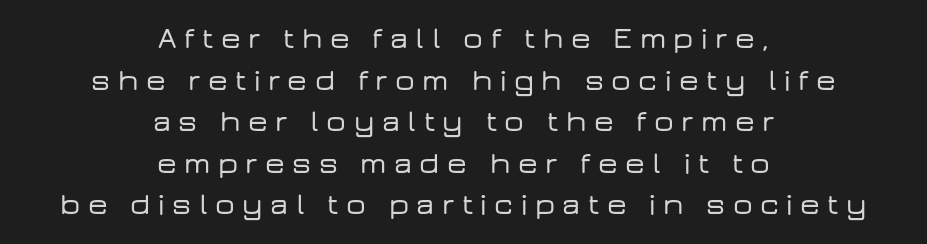
{"serif": "no", "italic": "no", "width": "wide", "stroke_contrast": "low", "x_height": "medium", "monospaced": "no", "underline": "no", "align": "center", "line_spacing": "normal", "line_spacing_ratio": 1.34, "letter_spacing": "wide", "letter_spacing_em": 0.24, "glyph_px": 31}
